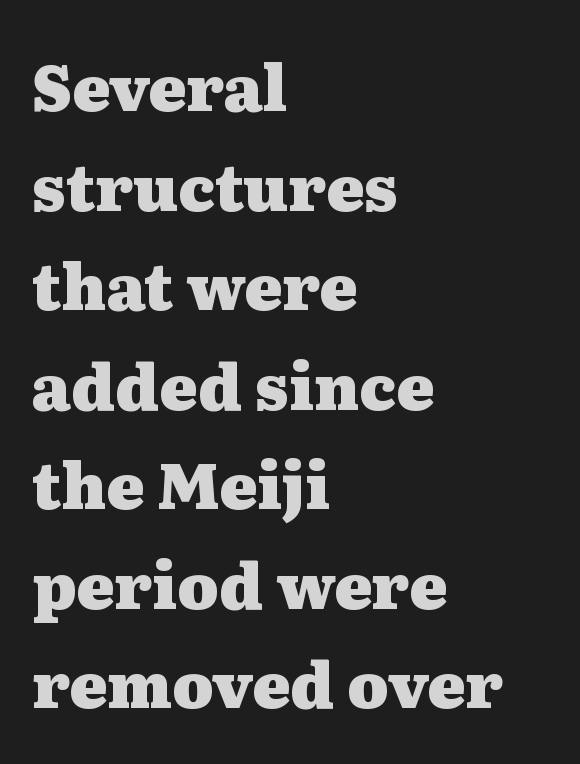
The image shows 63 px heavy, wide serif type, upright; set left-aligned, normal line spacing (1.58x), normal letter spacing, not underlined; medium stroke contrast and a medium x-height.
